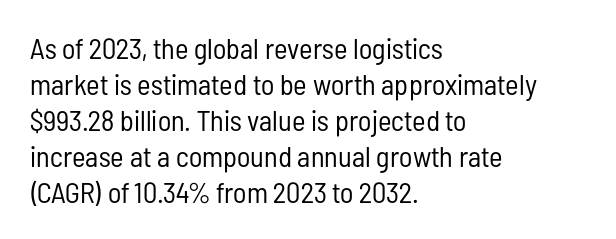
The image shows 29 px regular-weight, condensed sans-serif type, upright; set left-aligned, line spacing 1.24x, normal letter spacing, not underlined; low stroke contrast and a medium x-height.
